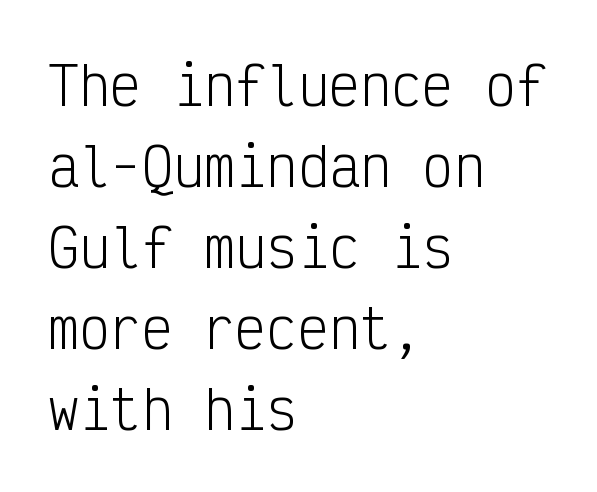
Q: Is the text bold? A: No.
Q: Is the text italic (slanted)? A: No, it is upright.
Q: Is the typeface a serif or a sans-serif typeface? A: Sans-serif.
Q: Is the text underlined? A: No.
Q: How is the paragraph aligned? A: Left-aligned.
Q: Is the spacing between letters normal or unusually wide? A: Normal.
Q: Is the spacing between lines tight, normal or loose? A: Normal.
Q: Width (condensed, normal, or wide)? A: Condensed.
Q: Stroke contrast? A: Low.
Q: x-height? A: Medium.
Q: Monospaced? A: Yes.
